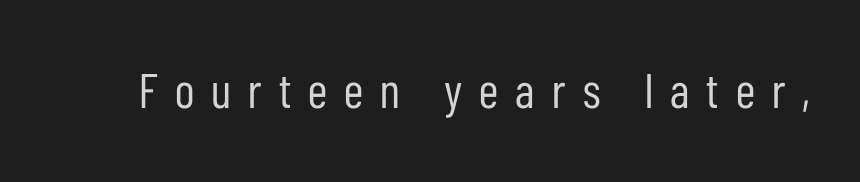
Q: Is the text bold? A: No.
Q: Is the text italic (slanted)? A: No, it is upright.
Q: Is the typeface a serif or a sans-serif typeface? A: Sans-serif.
Q: Is the text underlined? A: No.
Q: Is the spacing between letters normal or unusually wide? A: Unusually wide.
Q: Width (condensed, normal, or wide)? A: Condensed.
Q: Stroke contrast? A: Low.
Q: x-height? A: Medium.
Q: Monospaced? A: No.
